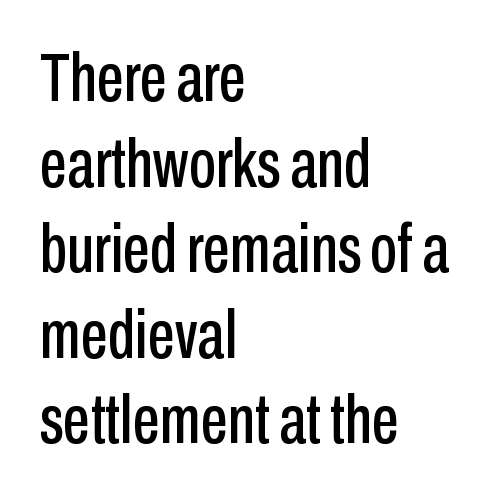
{"serif": "no", "italic": "no", "width": "condensed", "stroke_contrast": "low", "x_height": "medium", "monospaced": "no", "underline": "no", "align": "left", "line_spacing_ratio": 1.24, "letter_spacing": "normal", "letter_spacing_em": 0.0, "glyph_px": 69}
